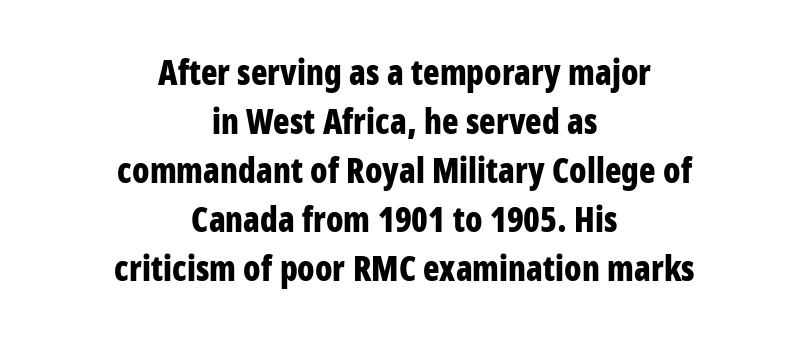
{"serif": "no", "italic": "no", "bold": "yes", "weight": "bold", "width": "condensed", "stroke_contrast": "low", "x_height": "large", "monospaced": "no", "underline": "no", "align": "center", "line_spacing": "normal", "line_spacing_ratio": 1.44, "letter_spacing": "normal", "letter_spacing_em": 0.0, "glyph_px": 34}
